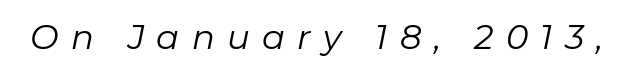
Q: Is the text bold? A: No.
Q: Is the text italic (slanted)? A: Yes, it leans right by about 11 degrees.
Q: Is the text underlined? A: No.
Q: Is the spacing between letters normal or unusually wide? A: Unusually wide.
Q: Width (condensed, normal, or wide)? A: Normal.
Q: Stroke contrast? A: Low.
Q: x-height? A: Medium.
Q: Monospaced? A: No.
